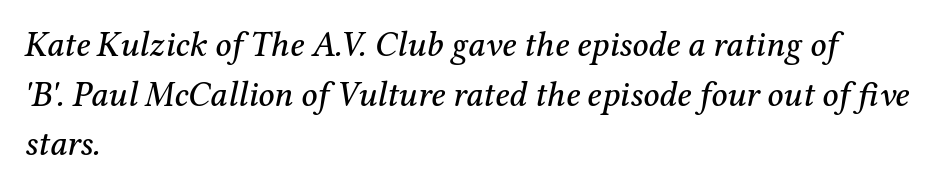
The image shows 35 px serif type, italic (leaning right); set left-aligned, normal line spacing (1.42x), normal letter spacing, not underlined; medium stroke contrast and a medium x-height.
